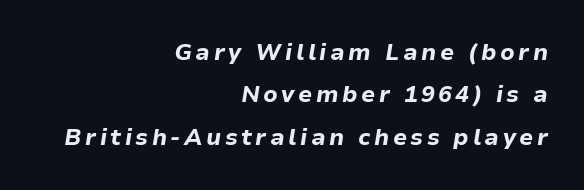
Q: Is the text bold? A: Yes.
Q: Is the text italic (slanted)? A: Yes, it leans right by about 9 degrees.
Q: Is the text underlined? A: No.
Q: How is the paragraph aligned? A: Right-aligned.
